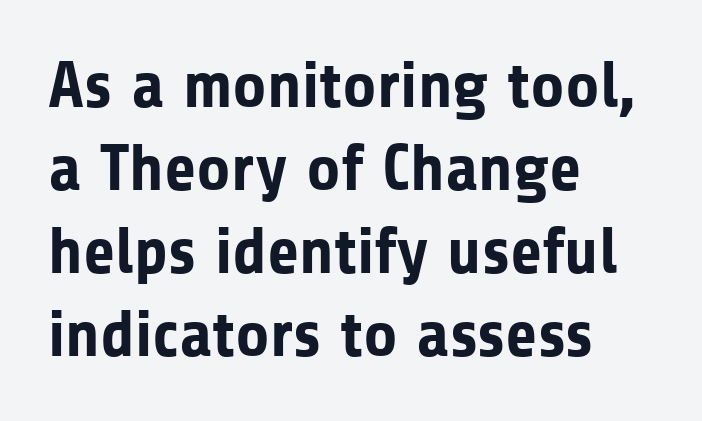
{"serif": "no", "italic": "no", "bold": "yes", "weight": "bold", "width": "normal", "stroke_contrast": "low", "x_height": "medium", "monospaced": "no", "underline": "no", "align": "left", "line_spacing": "normal", "line_spacing_ratio": 1.26, "letter_spacing": "normal", "letter_spacing_em": 0.0, "glyph_px": 66}
